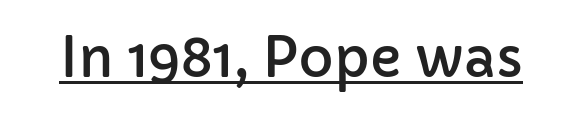
What stands out about the letter spacing? Nothing — it is the standard amount. You could not count columns in this text — the font is proportionally spaced. A roman cut, with each character standing at attention. Emphasis is given by a line drawn under the lettering.
